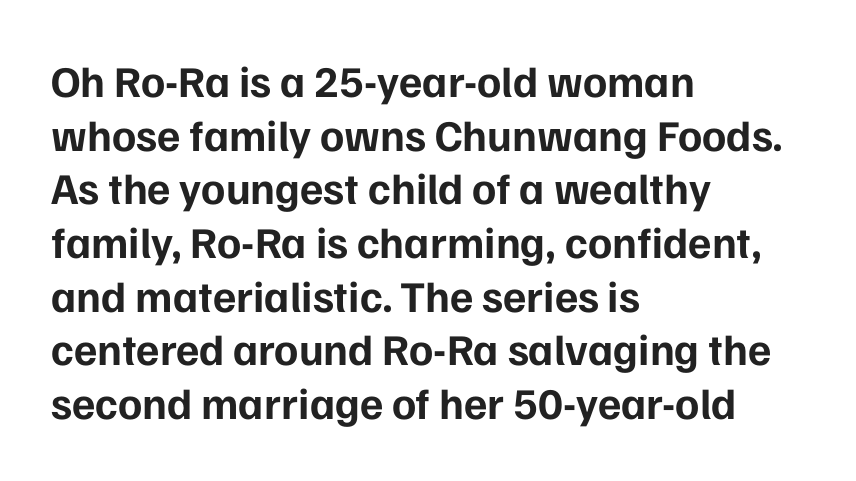
The lettering stays uniformly vertical, giving the passage a roman look. Varying glyph widths throughout — classic text-font behaviour. The compositor pushed each line to the left boundary. To sum up the face: it is a sans, with no serifs.
